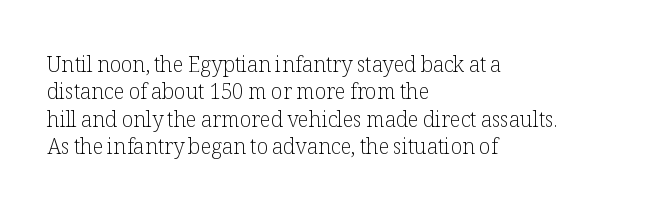
The image shows 21 px text type, upright; set left-aligned, normal line spacing (1.3x), normal letter spacing, not underlined.
